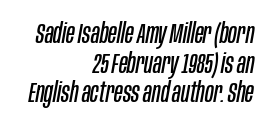
The text carries the slant typical of an italic or oblique font. The ragged edge is on the left, which tells us the setting is flush right. The characters are drawn with everyday or finer stroke widths. Lines of text with bare space underneath.
